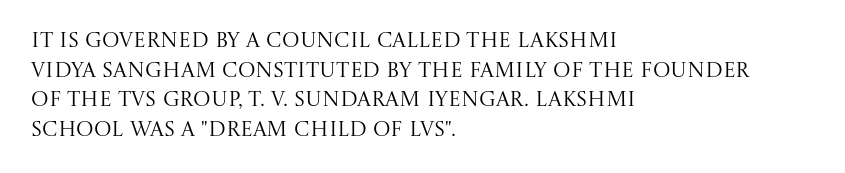
Quick note: underline off. Do the letters lean? They stand straight. The text block is weighted toward the left margin, trailing off unevenly rightward. This rendering leaves character spacing at its baseline value. Vertical spacing — default.
